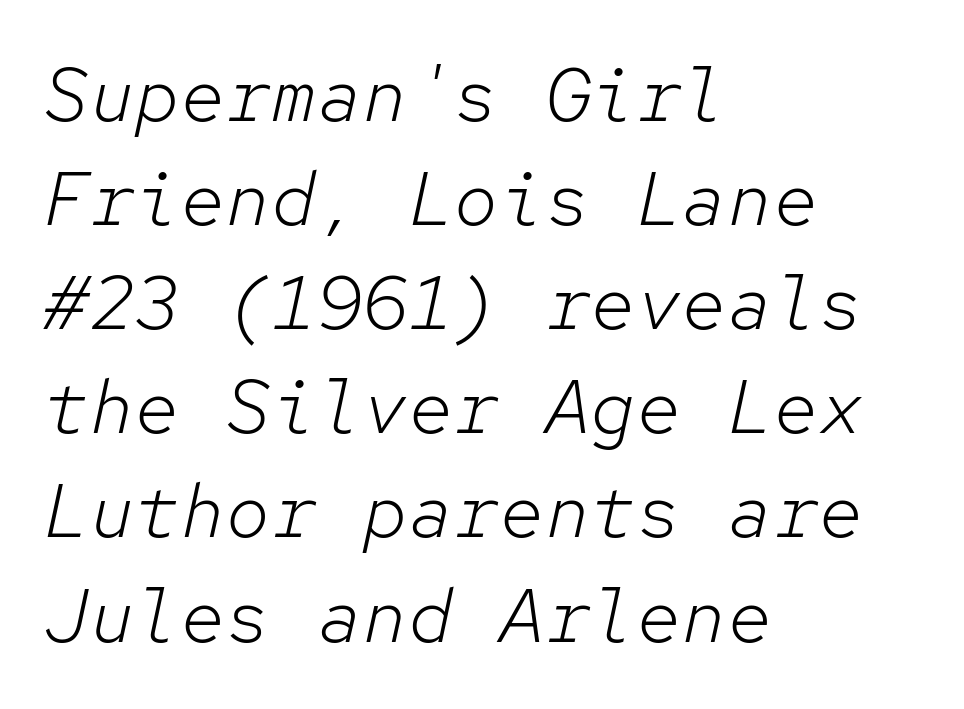
{"italic": "yes", "lean": "right", "slant_degrees": 12, "bold": "no", "weight": "light", "width": "normal", "stroke_contrast": "low", "x_height": "medium", "monospaced": "yes", "underline": "no", "align": "left", "line_spacing": "normal", "line_spacing_ratio": 1.37, "letter_spacing": "normal", "letter_spacing_em": 0.0, "glyph_px": 76}
